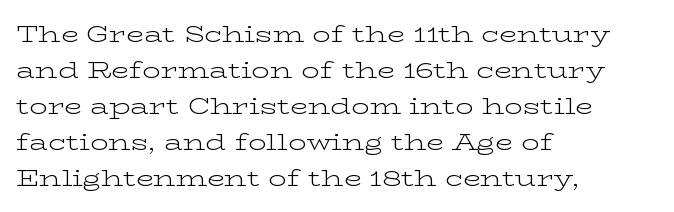
Q: Is the text bold? A: No.
Q: Is the text italic (slanted)? A: No, it is upright.
Q: Is the text underlined? A: No.
Q: How is the paragraph aligned? A: Left-aligned.
Q: Is the spacing between letters normal or unusually wide? A: Normal.
Q: Is the spacing between lines tight, normal or loose? A: Normal.
